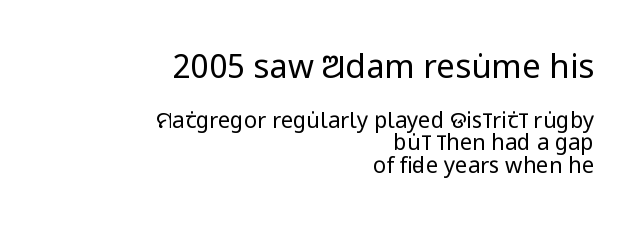
Q: Is the text bold? A: No.
Q: Is the text italic (slanted)? A: No, it is upright.
Q: Is the typeface a serif or a sans-serif typeface? A: Sans-serif.
Q: Is the text underlined? A: No.
Q: How is the paragraph aligned? A: Right-aligned.
Q: Is the spacing between letters normal or unusually wide? A: Normal.
Q: Is the spacing between lines tight, normal or loose? A: Tight.
Q: Which block of text is set in a larger size, the first (top) or the second (bottom)? A: The first (top) one.
Q: Width (condensed, normal, or wide)? A: Condensed.
Q: Stroke contrast? A: Low.
Q: x-height? A: Large.
Q: Monospaced? A: No.
